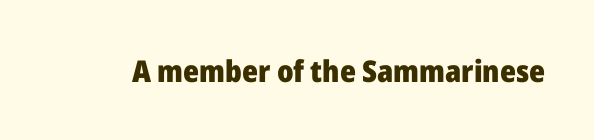
The image shows 30 px heavy sans-serif type, upright; set normal letter spacing, not underlined; low stroke contrast and a medium x-height.
